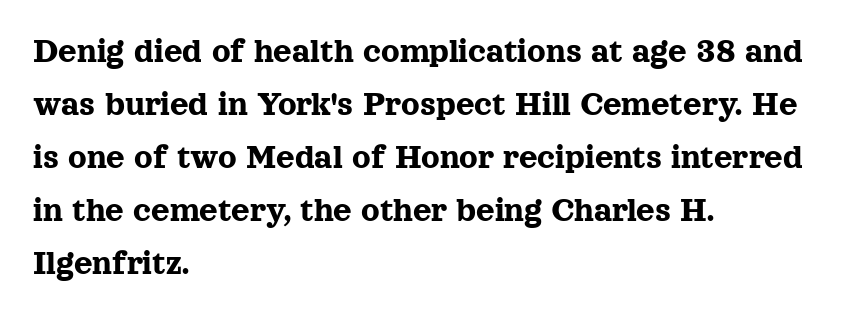
Inter-character spacing is left at the font's built-in metrics. It's the straight-up-and-down kind of type. Note the varied advance widths — an 'i' is clearly narrower than an 'm'. The rows are spaced the way most documents space them.
